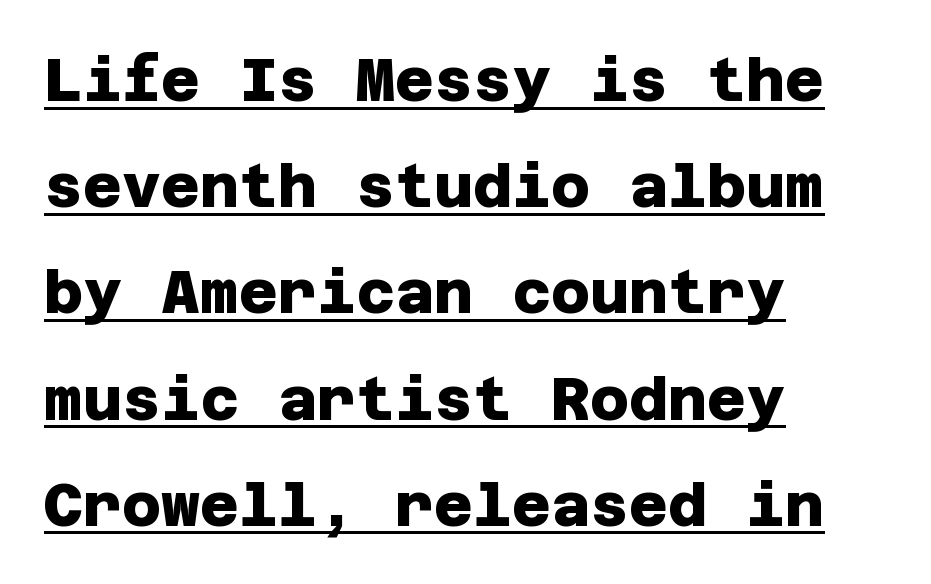
The image shows 60 px heavy sans-serif type; set left-aligned, line spacing 1.77x, normal letter spacing, underlined; low stroke contrast and a large x-height.
